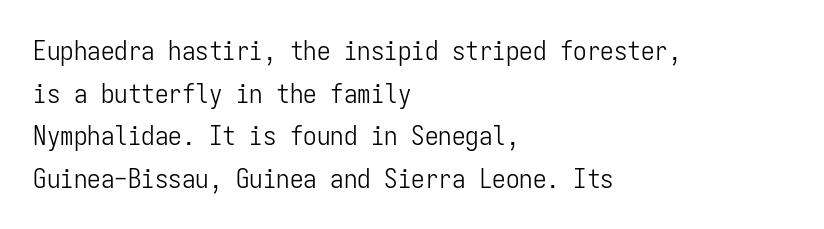
The ragged edge is on the right, which tells us the setting is flush left. Vertical strokes here are truly vertical. Heaviness? Minimal to ordinary, like unemphasized prose. Lines of text with bare space underneath.
